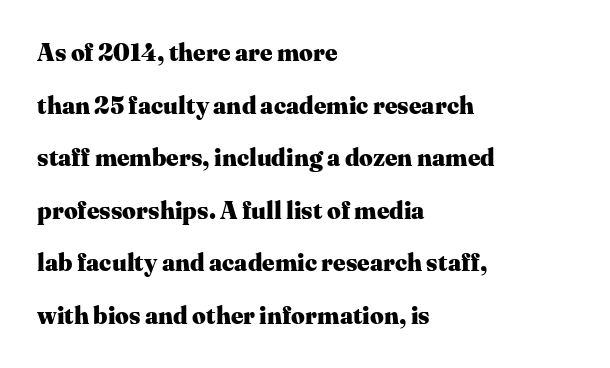
Q: Is the text bold? A: Yes.
Q: Is the text italic (slanted)? A: No, it is upright.
Q: Is the text underlined? A: No.
Q: How is the paragraph aligned? A: Left-aligned.
Q: Is the spacing between letters normal or unusually wide? A: Normal.
Q: Is the spacing between lines tight, normal or loose? A: Loose.
